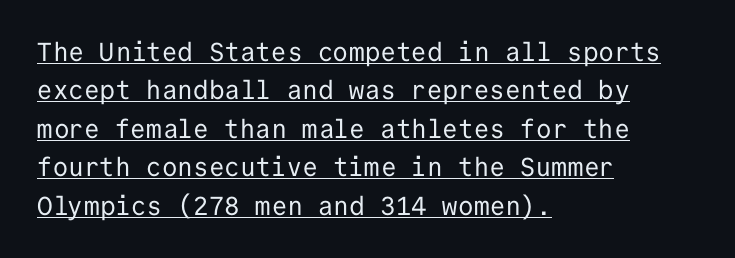
Q: Is the text bold? A: No.
Q: Is the text italic (slanted)? A: No, it is upright.
Q: Is the text underlined? A: Yes.
Q: How is the paragraph aligned? A: Left-aligned.
Q: Is the spacing between letters normal or unusually wide? A: Normal.
Q: Is the spacing between lines tight, normal or loose? A: Normal.
